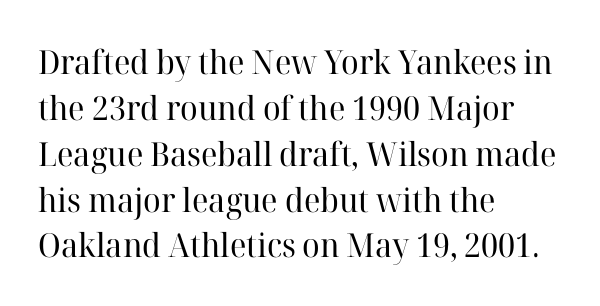
{"serif": "yes", "italic": "no", "bold": "no", "weight": "regular", "width": "normal", "stroke_contrast": "high", "x_height": "medium", "monospaced": "no", "underline": "no", "align": "left", "line_spacing": "normal", "line_spacing_ratio": 1.39, "letter_spacing": "normal", "letter_spacing_em": 0.0, "glyph_px": 33}
